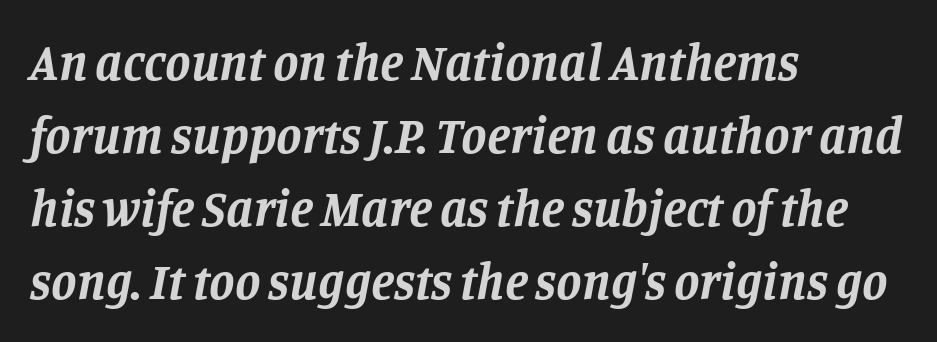
{"serif": "yes", "italic": "yes", "lean": "right", "slant_degrees": 11, "bold": "yes", "weight": "bold", "width": "normal", "stroke_contrast": "low", "x_height": "large", "monospaced": "no", "underline": "no", "align": "left", "line_spacing": "normal", "line_spacing_ratio": 1.43, "letter_spacing": "normal", "letter_spacing_em": 0.0, "glyph_px": 51}
